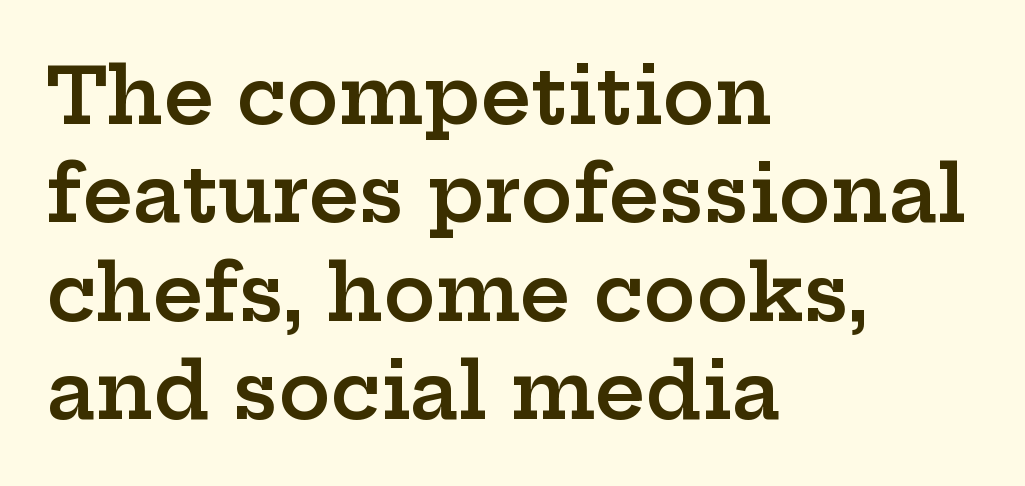
The image shows 78 px semibold, wide serif type, upright; set left-aligned, normal line spacing (1.26x), normal letter spacing, not underlined; low stroke contrast and a medium x-height.
